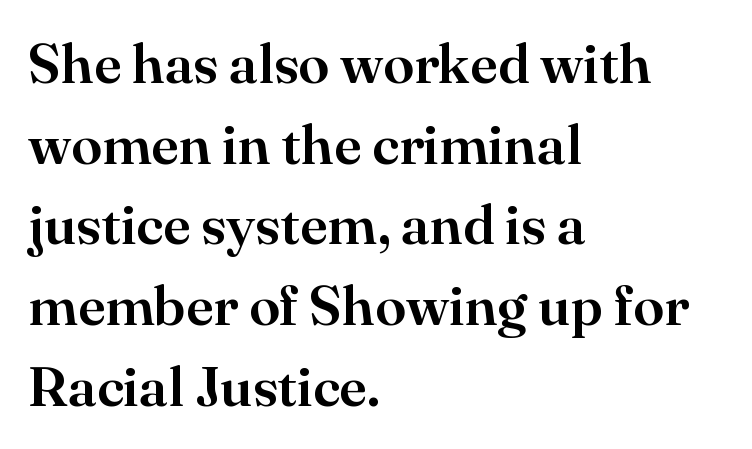
The image shows 56 px serif type, upright; set left-aligned, normal line spacing (1.44x), normal letter spacing, not underlined; high stroke contrast and a small x-height.
